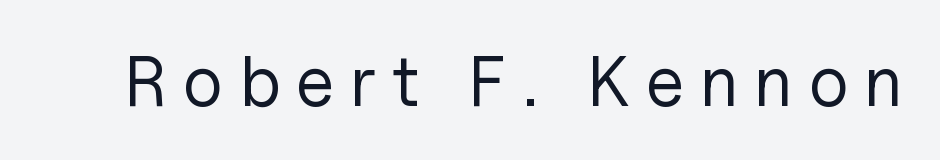
Is there any slant? The stems are plumb. Type style note: lacks serifs. Short note: letters widely spaced. Varying glyph widths throughout — classic text-font behaviour.
